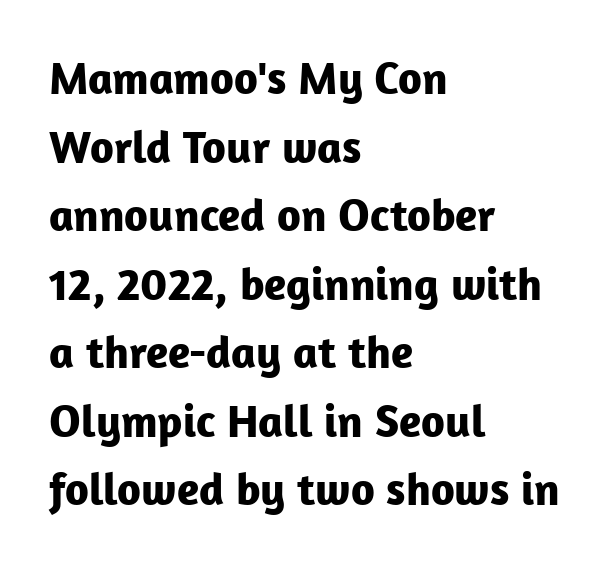
Rendered with straight, roman letterforms. Descenders hang freely into open space. Whoever set this chose a conventional vertical rhythm. On the weight axis this lands at bold, roughly 700. The text block is weighted toward the left margin, trailing off unevenly rightward. Varying glyph widths throughout — classic text-font behaviour.
